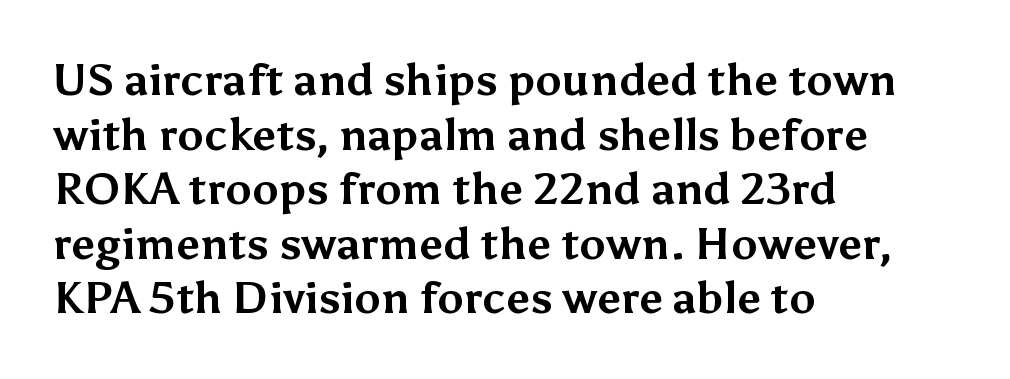
Q: Is the text bold? A: Yes.
Q: Is the text italic (slanted)? A: No, it is upright.
Q: Is the typeface a serif or a sans-serif typeface? A: Sans-serif.
Q: Is the text underlined? A: No.
Q: How is the paragraph aligned? A: Left-aligned.
Q: Is the spacing between letters normal or unusually wide? A: Normal.
Q: Width (condensed, normal, or wide)? A: Normal.
Q: Stroke contrast? A: Medium.
Q: x-height? A: Medium.
Q: Monospaced? A: No.
